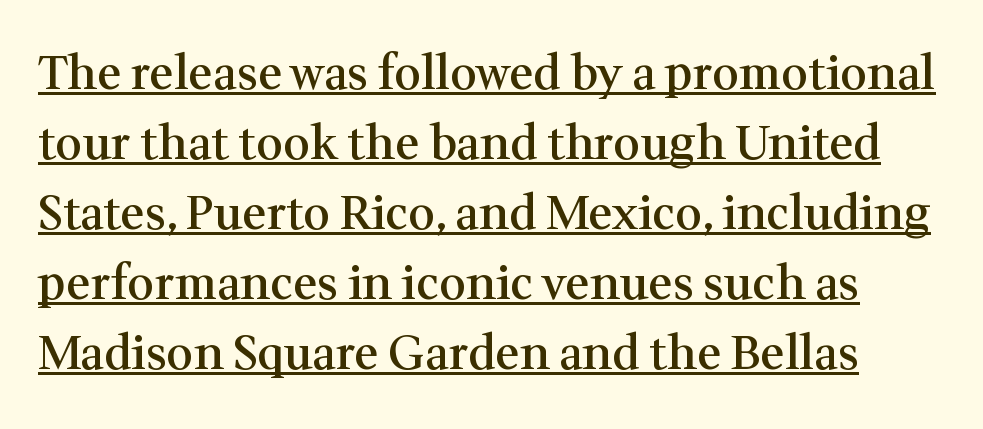
Q: Is the text bold? A: Semi-bold.
Q: Is the text italic (slanted)? A: No, it is upright.
Q: Is the typeface a serif or a sans-serif typeface? A: Serif.
Q: Is the text underlined? A: Yes.
Q: Is the spacing between letters normal or unusually wide? A: Normal.
Q: Is the spacing between lines tight, normal or loose? A: Normal.
Q: Width (condensed, normal, or wide)? A: Normal.
Q: Stroke contrast? A: Medium.
Q: x-height? A: Medium.
Q: Monospaced? A: No.
